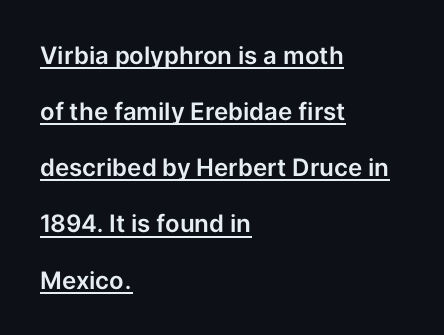
{"italic": "no", "underline": "yes", "align": "left", "line_spacing": "loose", "line_spacing_ratio": 2.34, "letter_spacing": "normal", "letter_spacing_em": 0.0, "glyph_px": 24}
